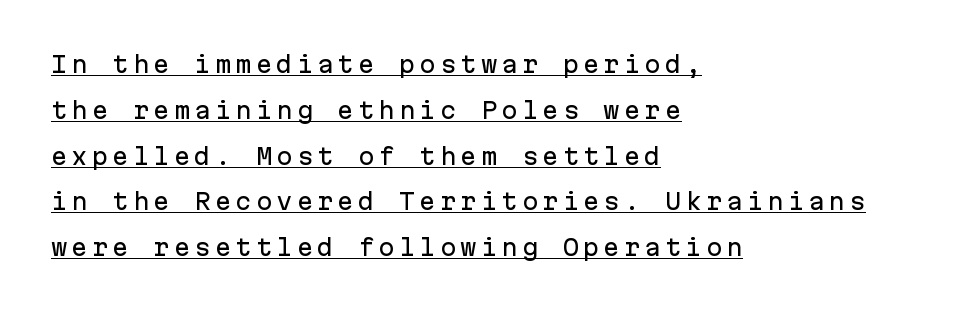
The image shows 22 px text type, upright; set left-aligned, loose line spacing (2.08x), underlined.
